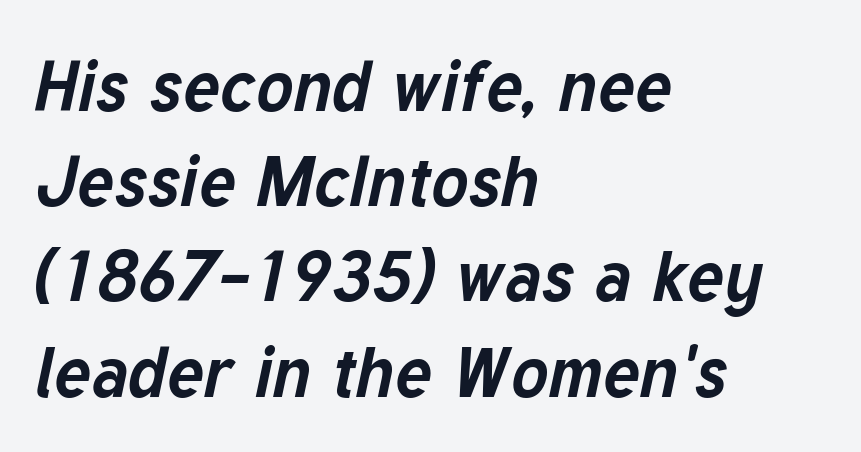
Q: Is the text bold? A: Yes.
Q: Is the text italic (slanted)? A: Yes, it leans right by about 12 degrees.
Q: Is the text underlined? A: No.
Q: How is the paragraph aligned? A: Left-aligned.
Q: Is the spacing between letters normal or unusually wide? A: Normal.
Q: Is the spacing between lines tight, normal or loose? A: Normal.
Q: Width (condensed, normal, or wide)? A: Normal.
Q: Stroke contrast? A: Low.
Q: x-height? A: Medium.
Q: Monospaced? A: No.
